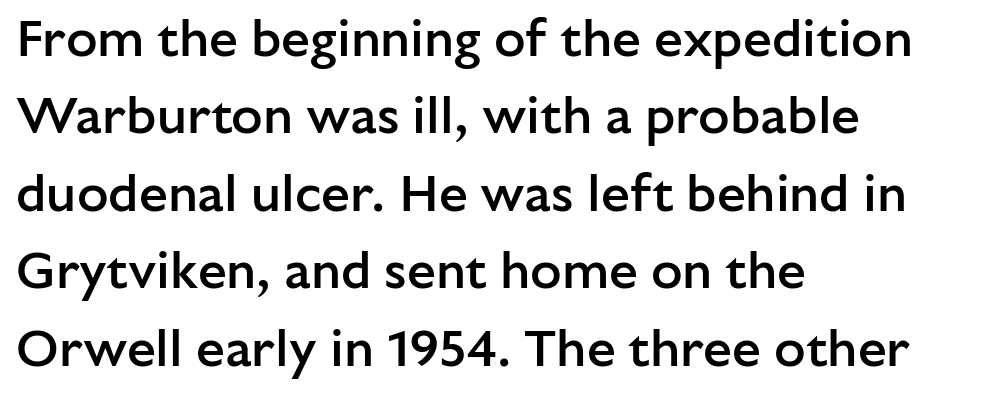
Q: Is the text bold? A: Semi-bold.
Q: Is the text italic (slanted)? A: No, it is upright.
Q: Is the typeface a serif or a sans-serif typeface? A: Sans-serif.
Q: Is the text underlined? A: No.
Q: How is the paragraph aligned? A: Left-aligned.
Q: Is the spacing between letters normal or unusually wide? A: Normal.
Q: Is the spacing between lines tight, normal or loose? A: Normal.
Q: Width (condensed, normal, or wide)? A: Normal.
Q: Stroke contrast? A: Low.
Q: x-height? A: Medium.
Q: Monospaced? A: No.
